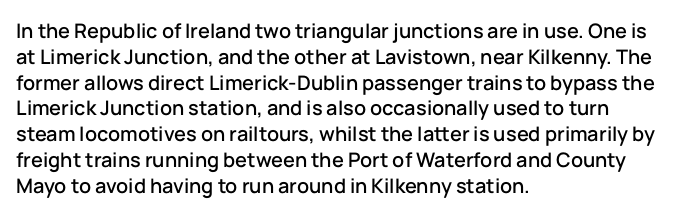
Q: Is the text italic (slanted)? A: No, it is upright.
Q: Is the text underlined? A: No.
Q: How is the paragraph aligned? A: Left-aligned.
Q: Is the spacing between letters normal or unusually wide? A: Normal.
Q: Is the spacing between lines tight, normal or loose? A: Normal.
